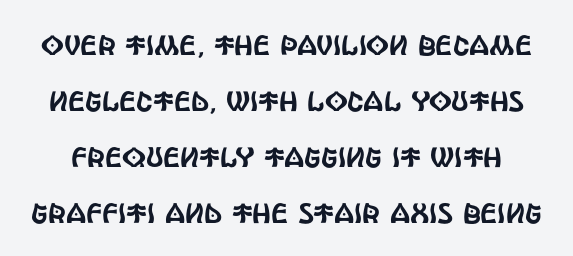
Q: Is the text italic (slanted)? A: No, it is upright.
Q: Is the typeface a serif or a sans-serif typeface? A: Sans-serif.
Q: Is the text underlined? A: No.
Q: Is the spacing between letters normal or unusually wide? A: Normal.
Q: Is the spacing between lines tight, normal or loose? A: Loose.
Q: Width (condensed, normal, or wide)? A: Condensed.
Q: x-height? A: Large.
Q: Monospaced? A: No.
